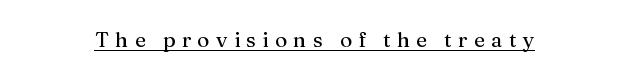
Posture: vertical. Glance below the letters and you will spot a drawn line. Compared with typical body copy, the letter spacing here is much looser.
